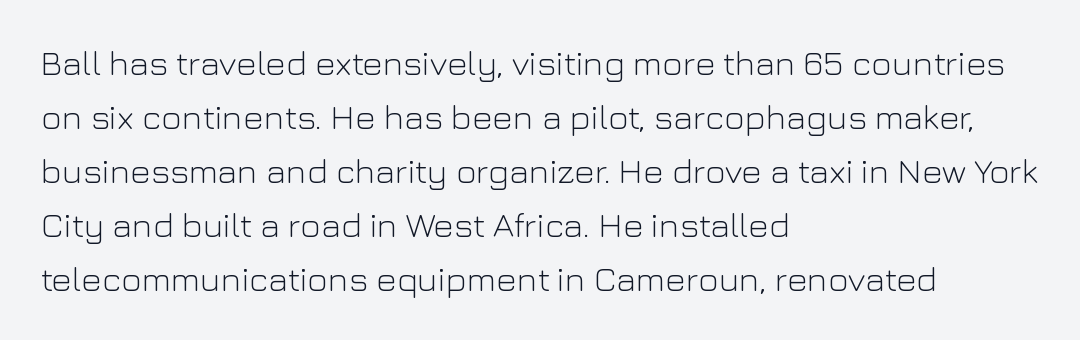
The passage shown is not bold in any degree. The typeface chosen for these lines omits serifs. The rendering keeps characters at their native spacing. A classic flush-left, rag-right setting is used for this passage.
